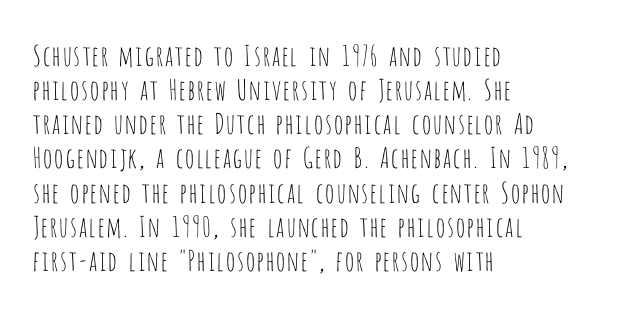
Looks like regular typesetting: each glyph gets only the width it needs. The tracking reads as untouched default to a designer's eye. Ascenders rise straight up at ninety degrees. Serifs: no, the terminals of the letterforms are clean. Layout note: lines flush left. Weight: regular or lighter.
